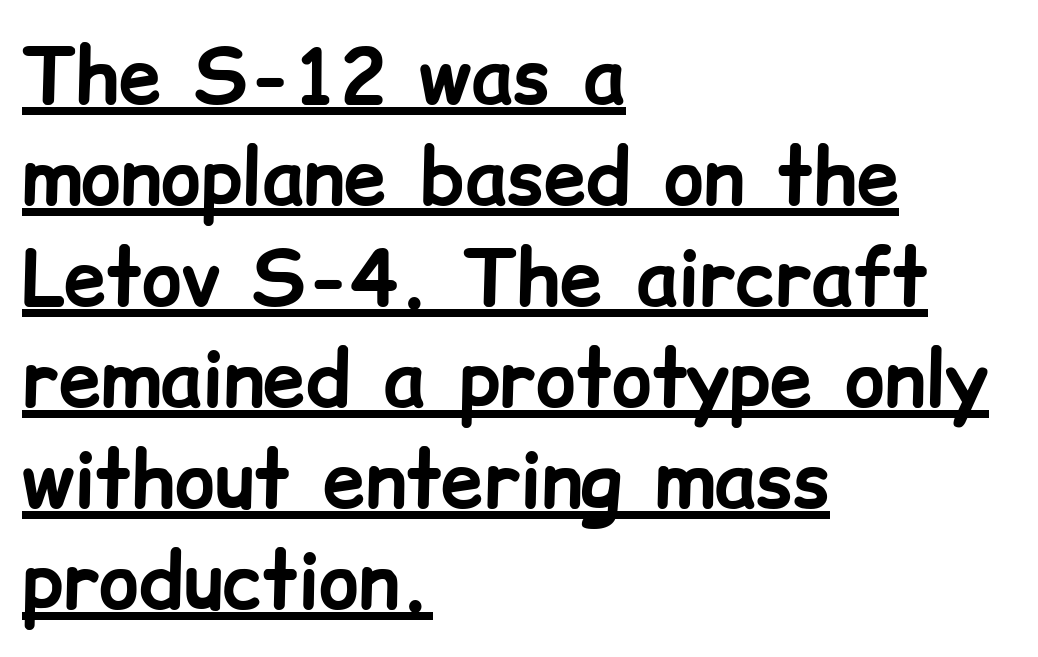
{"serif": "no", "italic": "no", "bold": "yes", "weight": "bold", "width": "normal", "stroke_contrast": "low", "x_height": "medium", "monospaced": "no", "underline": "yes", "align": "left", "line_spacing": "normal", "line_spacing_ratio": 1.33, "letter_spacing": "normal", "letter_spacing_em": 0.0, "glyph_px": 76}
